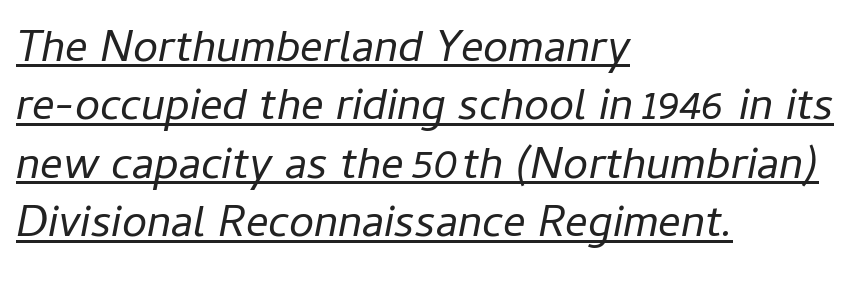
{"italic": "yes", "lean": "right", "slant_degrees": 11, "bold": "no", "weight": "regular", "width": "normal", "stroke_contrast": "low", "x_height": "medium", "monospaced": "no", "underline": "yes", "align": "left", "line_spacing": "normal", "line_spacing_ratio": 1.3, "letter_spacing": "normal", "letter_spacing_em": 0.0, "glyph_px": 45}
